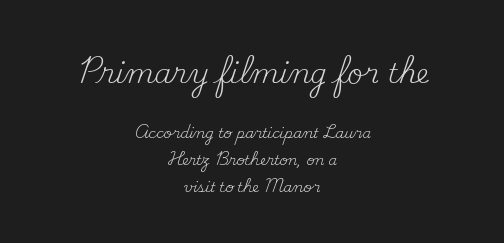
Q: Is the text bold? A: No.
Q: Is the text italic (slanted)? A: Yes.
Q: Is the text underlined? A: No.
Q: How is the paragraph aligned? A: Centered.
Q: Is the spacing between letters normal or unusually wide? A: Normal.
Q: Is the spacing between lines tight, normal or loose? A: Loose.
Q: Which block of text is set in a larger size, the first (top) or the second (bottom)? A: The first (top) one.
